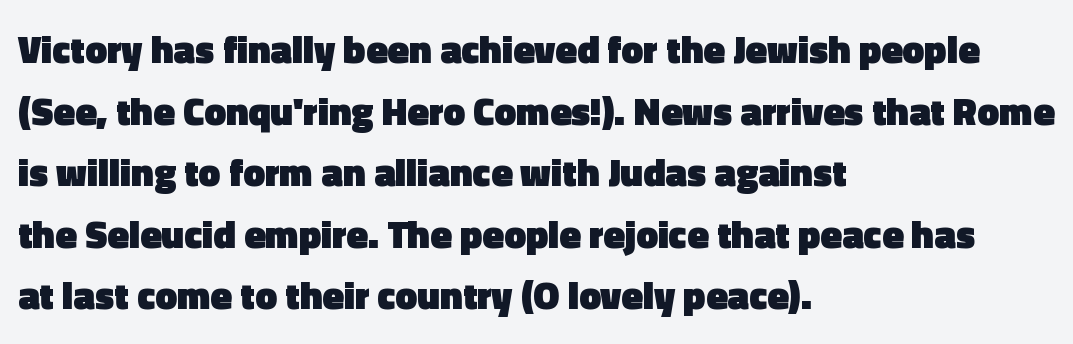
The image shows 39 px heavy sans-serif type, upright; set left-aligned, normal line spacing (1.58x), normal letter spacing, not underlined; a medium x-height.
